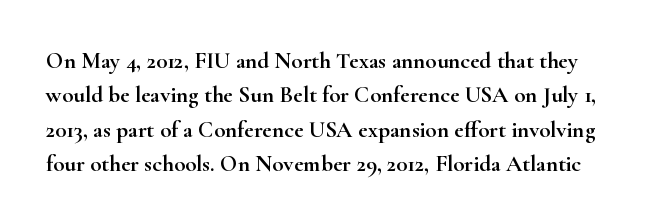
The image shows 23 px text type, upright; set normal line spacing (1.49x), normal letter spacing, not underlined.
